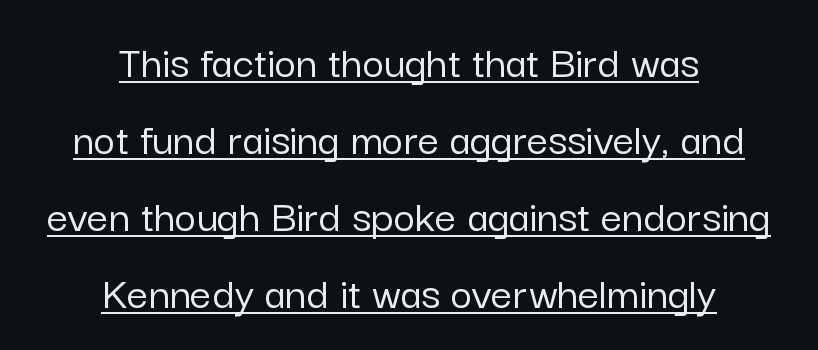
The image shows 47 px sans-serif type, upright; set centered, normal line spacing (1.64x), normal letter spacing, underlined; low stroke contrast and a medium x-height.
